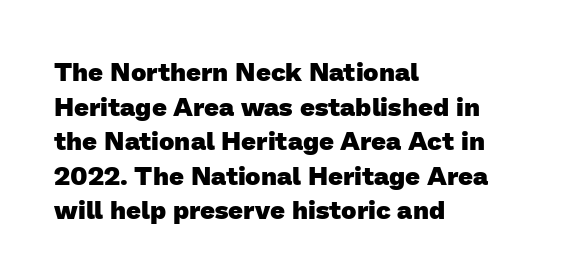
{"bold": "yes", "underline": "no", "align": "left", "line_spacing": "normal", "line_spacing_ratio": 1.33, "letter_spacing": "normal", "letter_spacing_em": 0.0, "glyph_px": 26}
